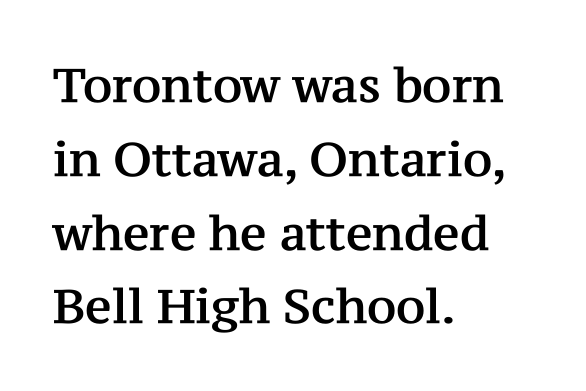
The image shows 47 px serif type, upright; set left-aligned, normal line spacing (1.57x), normal letter spacing, not underlined; medium stroke contrast and a medium x-height.
